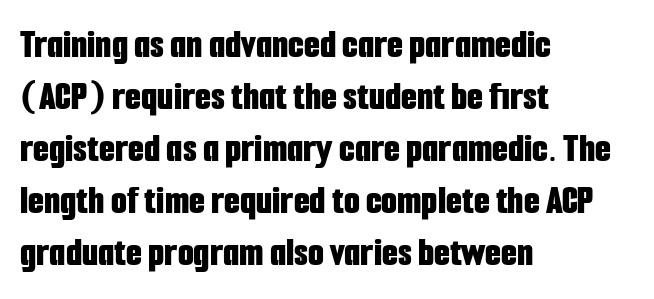
{"serif": "no", "italic": "no", "bold": "yes", "weight": "bold", "width": "condensed", "stroke_contrast": "low", "x_height": "medium", "monospaced": "no", "underline": "no", "align": "left", "line_spacing": "normal", "line_spacing_ratio": 1.27, "letter_spacing": "normal", "letter_spacing_em": 0.0, "glyph_px": 41}
